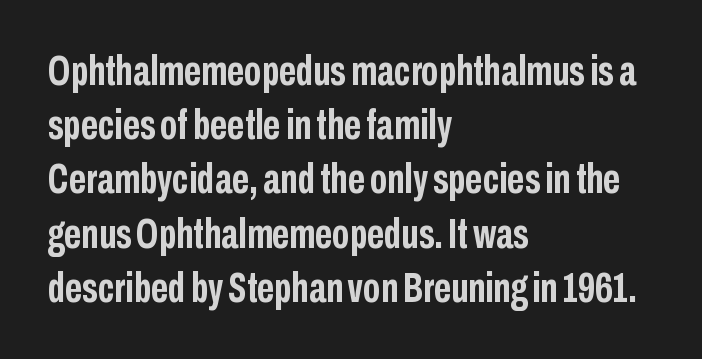
The image shows 42 px semibold, condensed sans-serif type, upright; set left-aligned, normal line spacing (1.29x), normal letter spacing, not underlined; low stroke contrast and a medium x-height.
